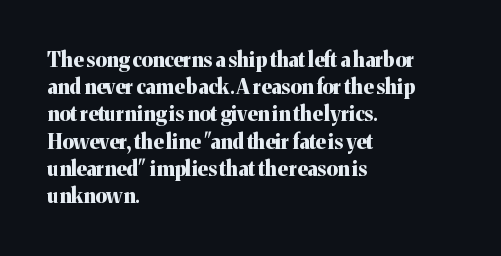
Vertical strokes here are truly vertical. Line spacing here is normal. The rendering anchors every line to the left-hand side. Short note: letters normally spaced. Has an underline been added? It has not. The sample has been set heavy, in full bold.
